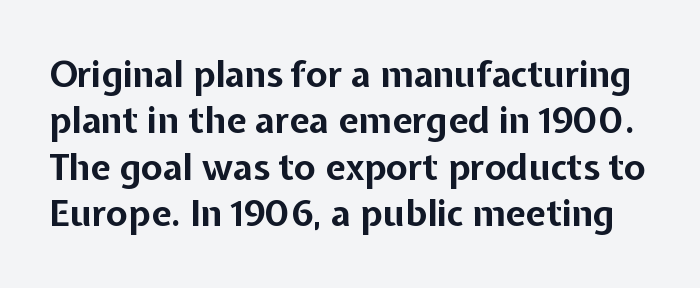
Looks like regular typesetting: each glyph gets only the width it needs. How heavy is the stroke? Heavy — this is a bold. The area under the type is left untouched. The letters sit at their default tracking, neither squeezed nor spread. This is the regular roman posture of the typeface.
